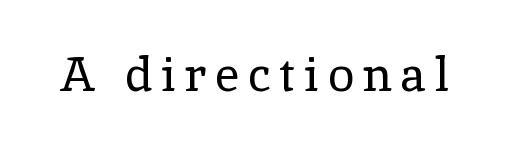
Q: Is the text bold? A: No.
Q: Is the text italic (slanted)? A: No, it is upright.
Q: Is the typeface a serif or a sans-serif typeface? A: Serif.
Q: Is the text underlined? A: No.
Q: Width (condensed, normal, or wide)? A: Normal.
Q: x-height? A: Medium.
Q: Monospaced? A: No.
